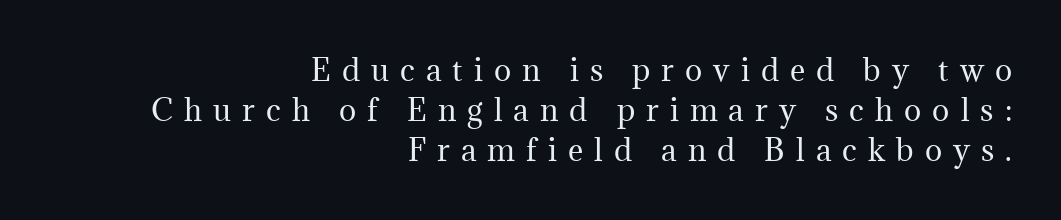
The image shows 29 px regular-weight serif type, upright; set right-aligned, normal line spacing (1.38x), unusually wide letter spacing (+0.38 em), not underlined; medium stroke contrast and a medium x-height.
